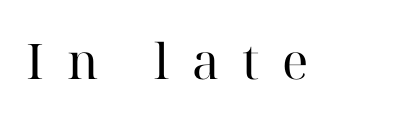
The image shows 49 px regular-weight serif type, upright; set unusually wide letter spacing (+0.46 em), not underlined; high stroke contrast and a medium x-height.
